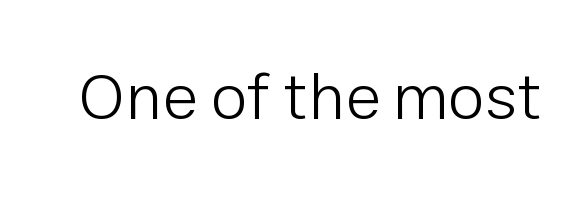
Type without underlining. Stem width sits at or under what a default text font uses. Think of a printed novel: that variable character pitch is what you see here. This is sans-serif lettering, the kind often seen on screens and signage.
